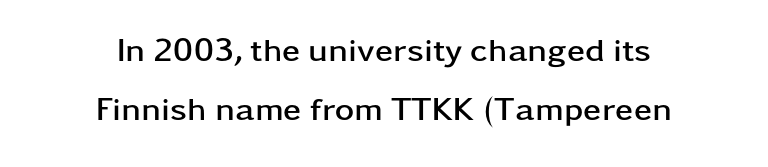
The image shows 33 px semibold, wide sans-serif type, upright; set centered, line spacing 1.78x, normal letter spacing, not underlined; low stroke contrast and a medium x-height.
